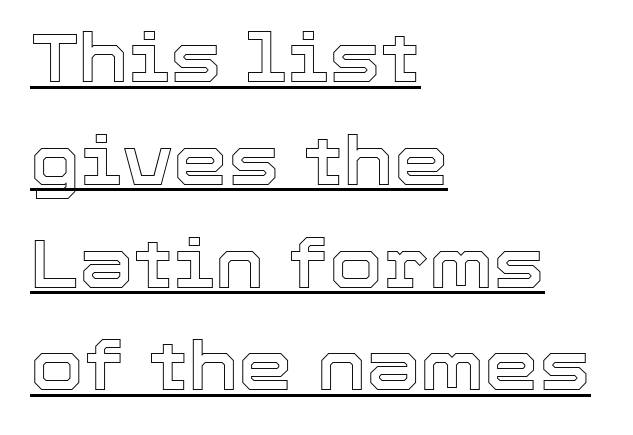
Underlining? Definitely there. No italicization has been applied; the sample stays upright. Line beginnings align vertically; line endings do not. Compared with typical body copy, the letter spacing here is the same.
